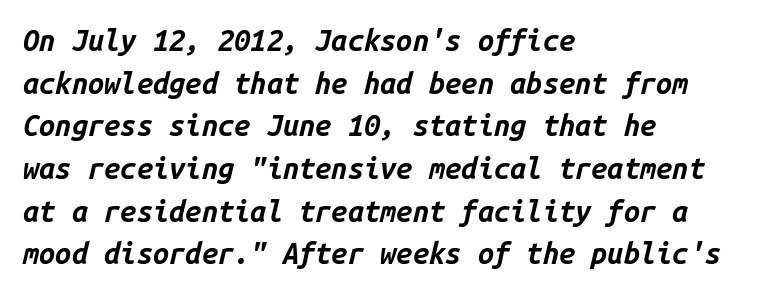
The image shows 29 px bold type, italic (leaning right), monospaced; set left-aligned, normal line spacing (1.47x), normal letter spacing, not underlined; low stroke contrast and a medium x-height.
